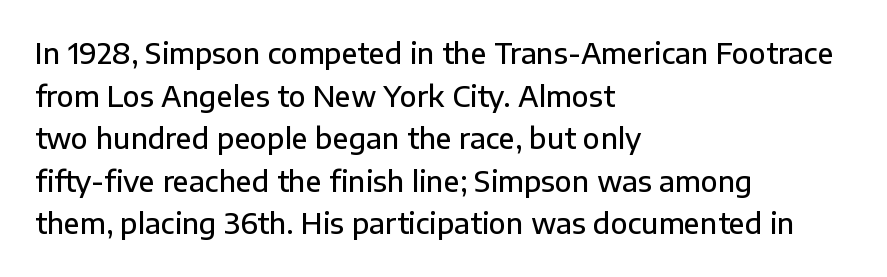
Q: Is the text bold? A: Semi-bold.
Q: Is the text italic (slanted)? A: No, it is upright.
Q: Is the typeface a serif or a sans-serif typeface? A: Sans-serif.
Q: Is the text underlined? A: No.
Q: How is the paragraph aligned? A: Left-aligned.
Q: Is the spacing between letters normal or unusually wide? A: Normal.
Q: Is the spacing between lines tight, normal or loose? A: Normal.
Q: Width (condensed, normal, or wide)? A: Normal.
Q: Stroke contrast? A: Low.
Q: x-height? A: Medium.
Q: Monospaced? A: No.
